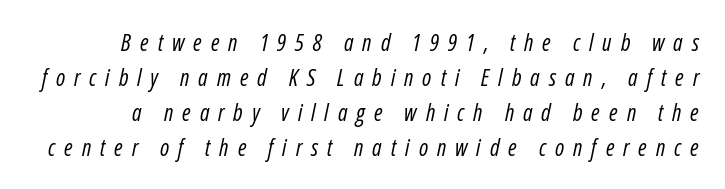
The image shows 23 px text type, italic (leaning right); set normal line spacing (1.52x), unusually wide letter spacing (+0.39 em), not underlined.
